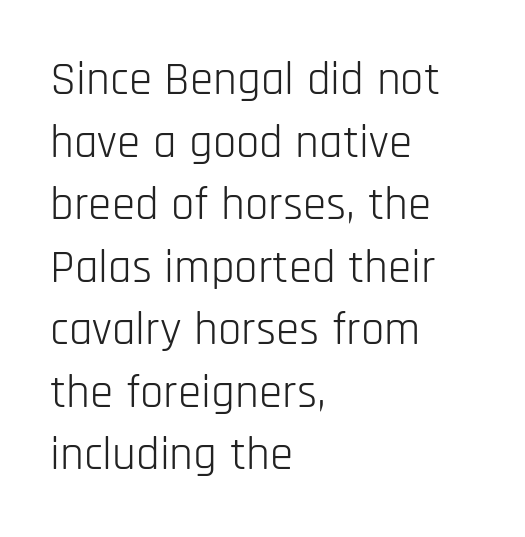
{"serif": "no", "italic": "no", "bold": "no", "weight": "light", "width": "condensed", "stroke_contrast": "low", "x_height": "large", "monospaced": "no", "underline": "no", "align": "left", "line_spacing": "normal", "line_spacing_ratio": 1.33, "letter_spacing": "normal", "letter_spacing_em": 0.0, "glyph_px": 47}
